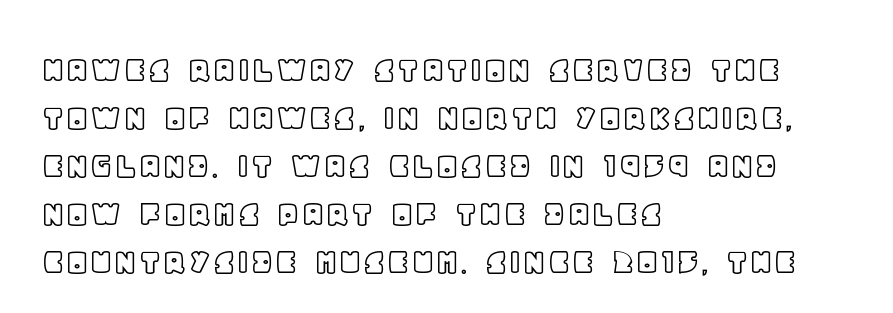
The image shows 39 px text type, upright; set left-aligned, line spacing 1.23x, normal letter spacing, not underlined; a large x-height.
